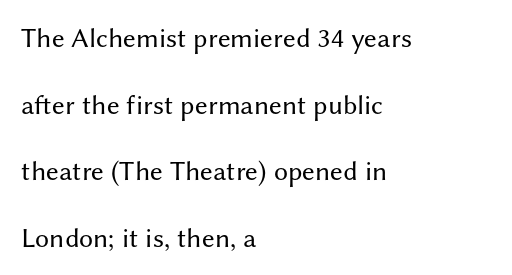
The image shows 28 px regular-weight sans-serif type, upright; set left-aligned, loose line spacing (2.38x), normal letter spacing, not underlined; medium stroke contrast and a medium x-height.
